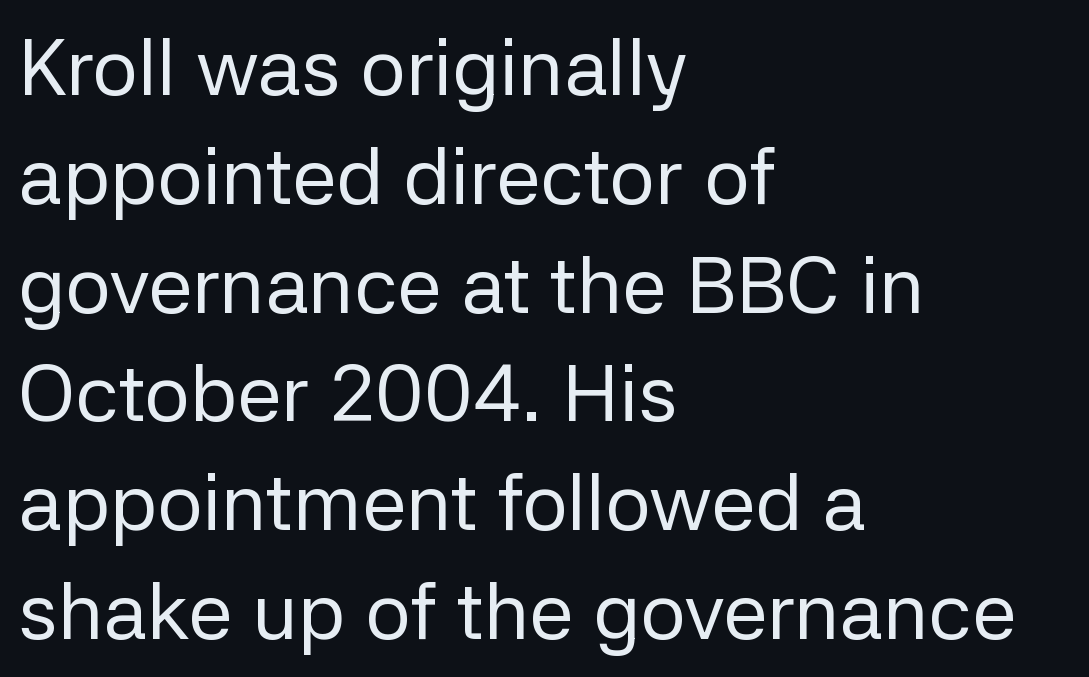
The image shows 80 px regular-weight sans-serif type, upright; set left-aligned, normal line spacing (1.36x), normal letter spacing, not underlined; low stroke contrast and a medium x-height.
